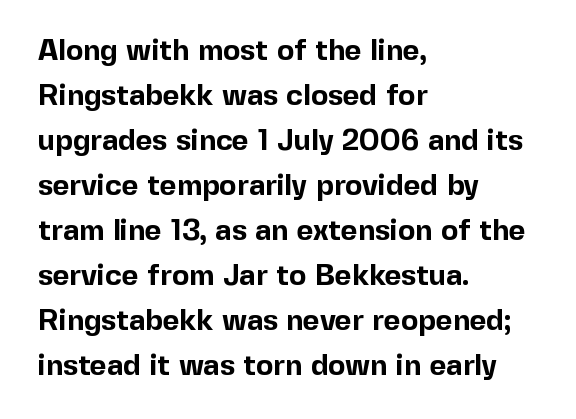
{"serif": "no", "italic": "no", "bold": "yes", "weight": "bold", "width": "normal", "x_height": "medium", "monospaced": "no", "underline": "no", "align": "left", "line_spacing": "normal", "line_spacing_ratio": 1.55, "letter_spacing": "normal", "letter_spacing_em": 0.0, "glyph_px": 29}
